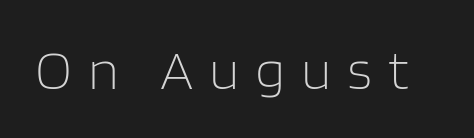
{"serif": "no", "italic": "no", "bold": "no", "weight": "light", "width": "normal", "stroke_contrast": "low", "x_height": "large", "monospaced": "no", "underline": "no", "letter_spacing": "wide", "letter_spacing_em": 0.28, "glyph_px": 56}
